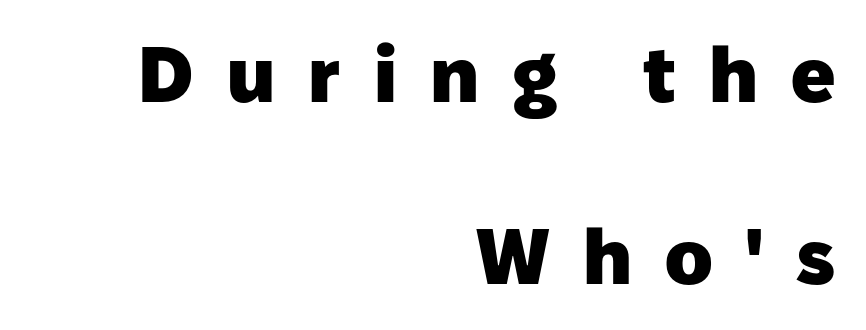
The image shows 78 px heavy sans-serif type, upright; set right-aligned, loose line spacing (2.33x), unusually wide letter spacing (+0.43 em), not underlined; low stroke contrast and a medium x-height.
